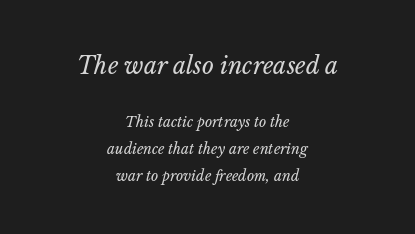
The image shows 23 px text type, italic (leaning right); set centered, loose line spacing (1.93x), normal letter spacing, not underlined; the first (top) block is 1.64x larger.
